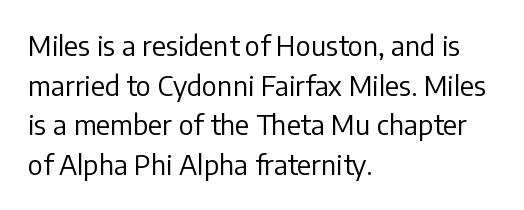
The image shows 27 px text type, upright; set left-aligned, normal line spacing (1.47x), normal letter spacing, not underlined.
